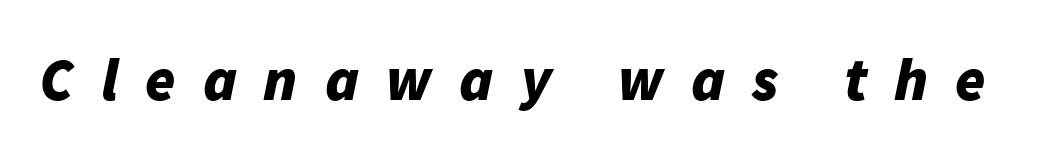
Q: Is the text bold? A: Yes.
Q: Is the text italic (slanted)? A: Yes, it leans right by about 11 degrees.
Q: Is the text underlined? A: No.
Q: Is the spacing between letters normal or unusually wide? A: Unusually wide.
Q: Width (condensed, normal, or wide)? A: Normal.
Q: Stroke contrast? A: Low.
Q: x-height? A: Medium.
Q: Monospaced? A: No.
